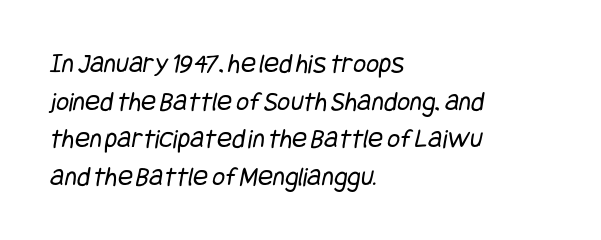
Reading down the column, the eye jumps a familiar distance to each next line. The gap between lines stays unmarked. The font family rendered here belongs to the sans-serif group. Default kerning and tracking; the words read as compact shapes.
